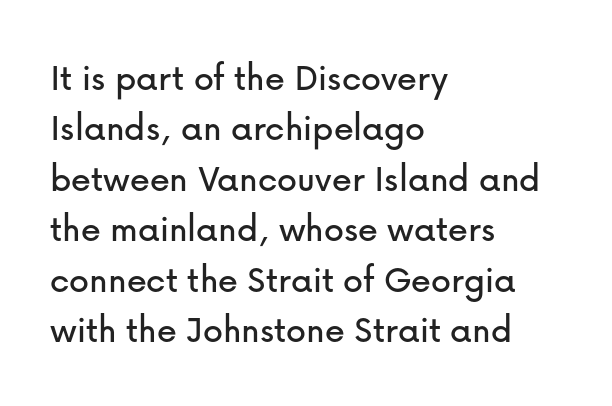
Q: Is the text italic (slanted)? A: No, it is upright.
Q: Is the typeface a serif or a sans-serif typeface? A: Sans-serif.
Q: Is the text underlined? A: No.
Q: How is the paragraph aligned? A: Left-aligned.
Q: Is the spacing between letters normal or unusually wide? A: Normal.
Q: Is the spacing between lines tight, normal or loose? A: Normal.
Q: Width (condensed, normal, or wide)? A: Normal.
Q: Stroke contrast? A: Low.
Q: x-height? A: Medium.
Q: Monospaced? A: No.
